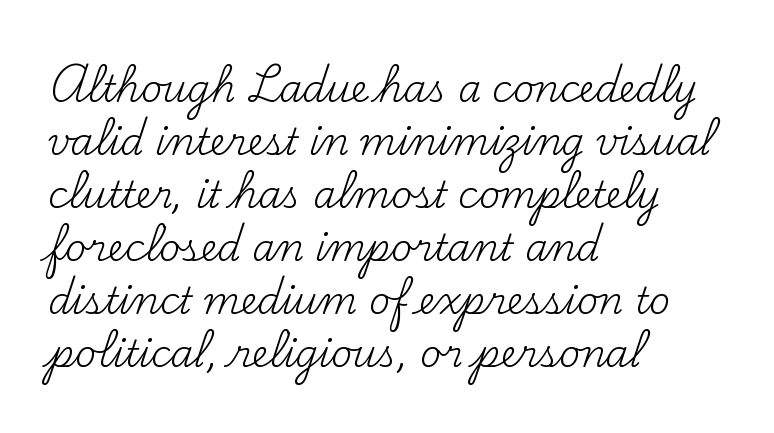
The image shows 37 px regular-weight serif type; set left-aligned, normal line spacing (1.43x), normal letter spacing, not underlined; medium stroke contrast and a small x-height.
